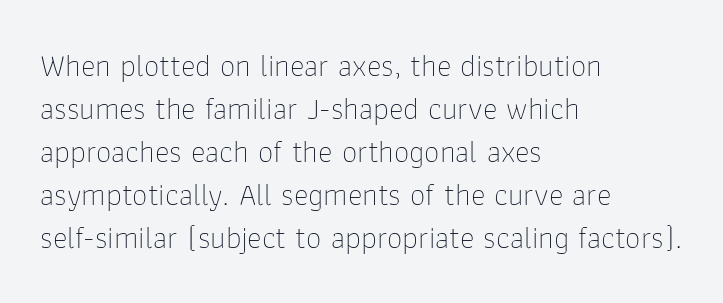
The image shows 31 px thin sans-serif type, upright; set left-aligned, normal line spacing (1.39x), normal letter spacing, not underlined; low stroke contrast and a medium x-height.
